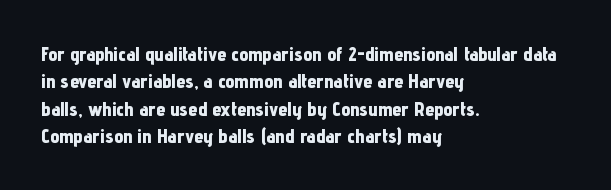
The image shows 20 px bold type, upright; set left-aligned, normal line spacing (1.37x), normal letter spacing, not underlined.
